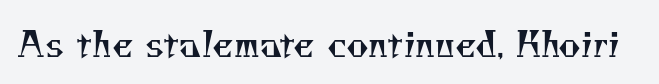
Q: Is the text bold? A: No.
Q: Is the typeface a serif or a sans-serif typeface? A: Serif.
Q: Is the text underlined? A: No.
Q: Is the spacing between letters normal or unusually wide? A: Normal.
Q: Width (condensed, normal, or wide)? A: Normal.
Q: Stroke contrast? A: Medium.
Q: x-height? A: Small.
Q: Monospaced? A: No.
